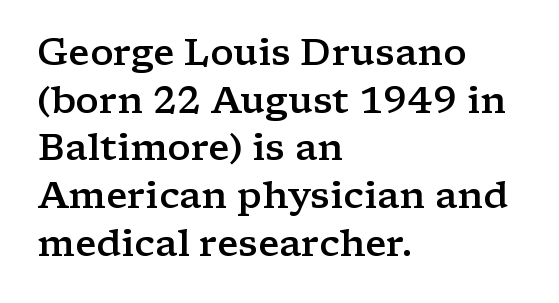
{"serif": "yes", "italic": "no", "bold": "semi", "weight": "semibold", "width": "wide", "stroke_contrast": "low", "x_height": "medium", "monospaced": "no", "underline": "no", "align": "left", "line_spacing": "normal", "line_spacing_ratio": 1.29, "letter_spacing": "normal", "letter_spacing_em": 0.0, "glyph_px": 37}
